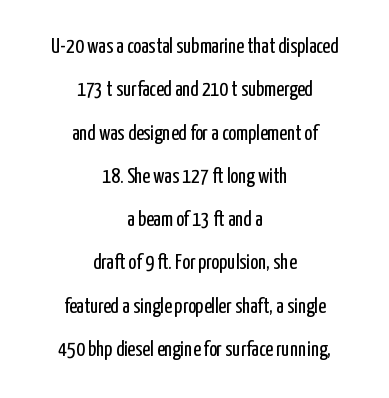
{"italic": "no", "bold": "no", "underline": "no", "align": "center", "line_spacing": "loose", "line_spacing_ratio": 2.06, "letter_spacing": "normal", "letter_spacing_em": 0.0, "glyph_px": 21}
